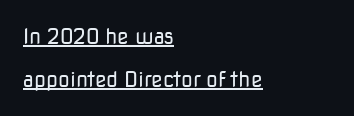
The image shows 21 px text type, upright; set left-aligned, loose line spacing (2.03x), normal letter spacing, underlined.
